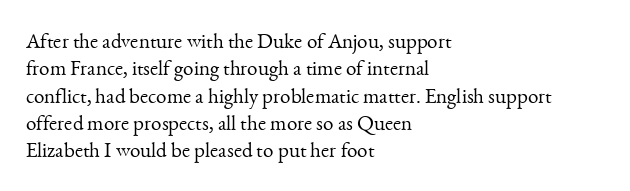
The image shows 21 px text type, upright; set left-aligned, normal line spacing (1.3x), normal letter spacing, not underlined.
